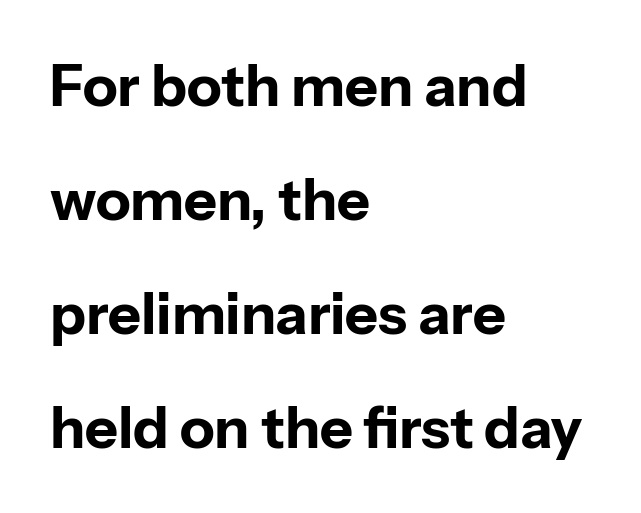
The image shows 57 px bold sans-serif type, upright; set left-aligned, loose line spacing (2.0x), normal letter spacing, not underlined; low stroke contrast and a medium x-height.
